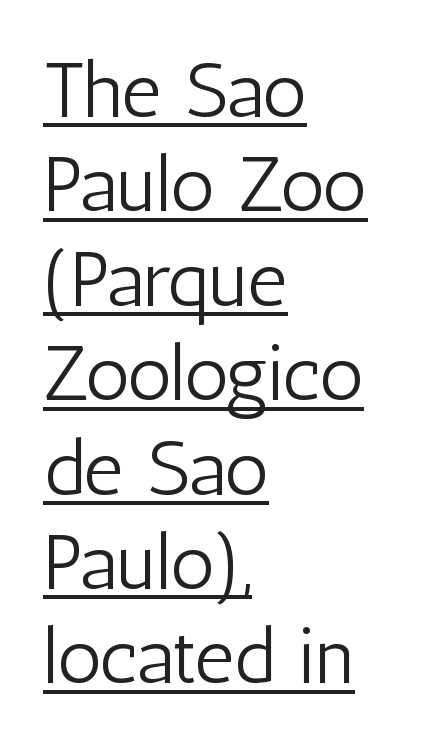
The image shows 78 px light, condensed sans-serif type, upright; set left-aligned, line spacing 1.21x, normal letter spacing, underlined; low stroke contrast and a medium x-height.
